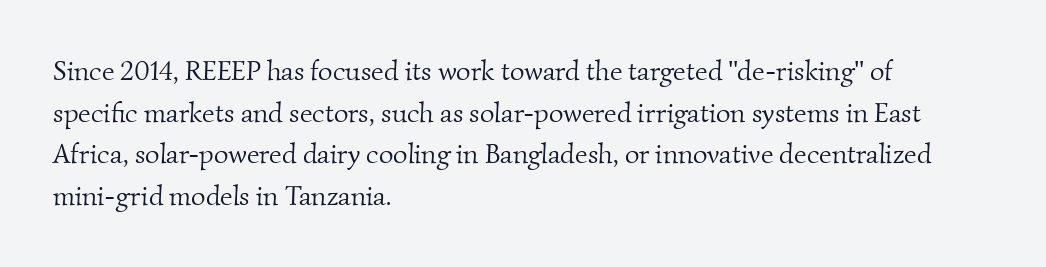
Q: Is the text bold? A: No.
Q: Is the typeface a serif or a sans-serif typeface? A: Serif.
Q: Is the text underlined? A: No.
Q: How is the paragraph aligned? A: Left-aligned.
Q: Is the spacing between letters normal or unusually wide? A: Normal.
Q: Is the spacing between lines tight, normal or loose? A: Normal.
Q: Width (condensed, normal, or wide)? A: Normal.
Q: Stroke contrast? A: Medium.
Q: x-height? A: Small.
Q: Monospaced? A: No.
